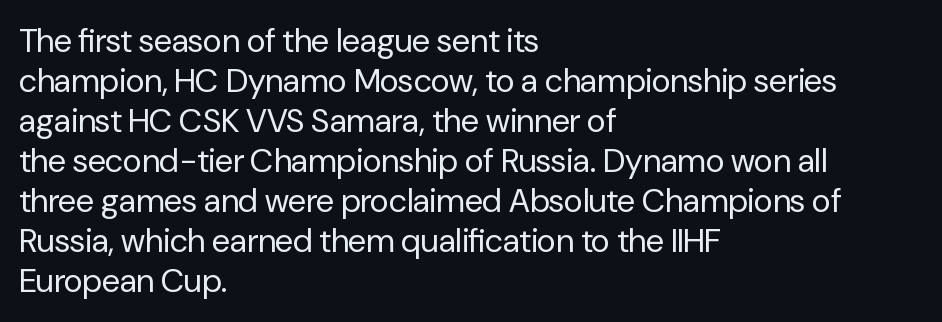
The image shows 33 px regular-weight sans-serif type, upright; set left-aligned, line spacing 1.21x, normal letter spacing, not underlined; low stroke contrast and a medium x-height.
